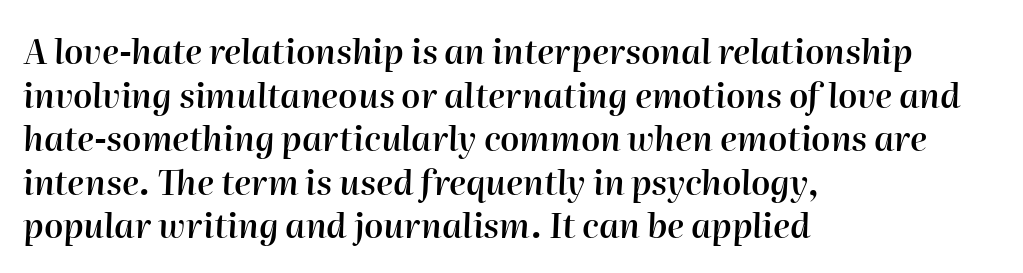
Q: Is the text bold? A: Semi-bold.
Q: Is the text italic (slanted)? A: Yes, it leans right by about 2 degrees.
Q: Is the text underlined? A: No.
Q: How is the paragraph aligned? A: Left-aligned.
Q: Is the spacing between letters normal or unusually wide? A: Normal.
Q: Is the spacing between lines tight, normal or loose? A: Normal.
Q: Width (condensed, normal, or wide)? A: Normal.
Q: Stroke contrast? A: High.
Q: x-height? A: Medium.
Q: Monospaced? A: No.
